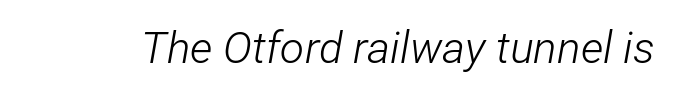
{"italic": "yes", "lean": "right", "slant_degrees": 12, "bold": "no", "weight": "light", "width": "condensed", "stroke_contrast": "low", "x_height": "medium", "monospaced": "no", "underline": "no", "letter_spacing": "normal", "letter_spacing_em": 0.0, "glyph_px": 44}
